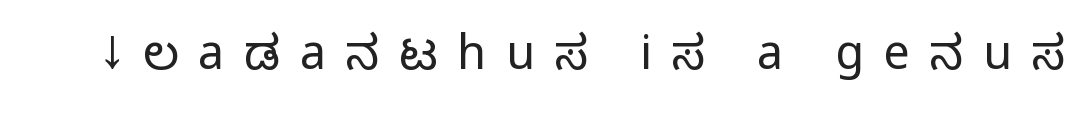
Looks like regular typesetting: each glyph gets only the width it needs. Just letters on the line, the space beneath them empty. The type family on display is of the sans-serif kind. The axis of the letterforms is exactly vertical. Stems here are at most as thick as an everyday book face.
